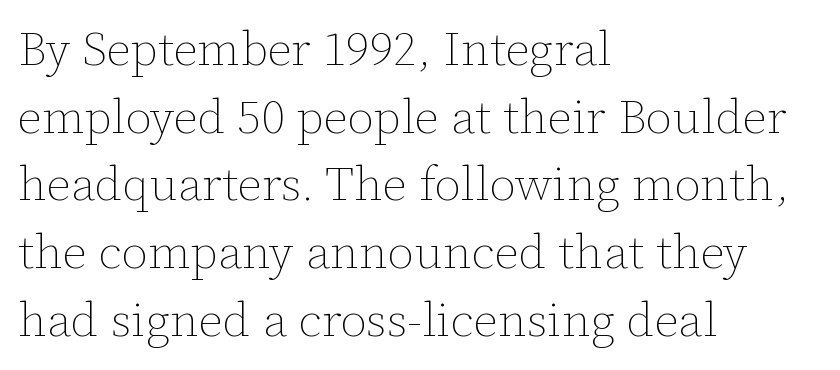
The image shows 48 px thin type, upright; set left-aligned, normal line spacing (1.41x), normal letter spacing, not underlined; low stroke contrast and a medium x-height.
